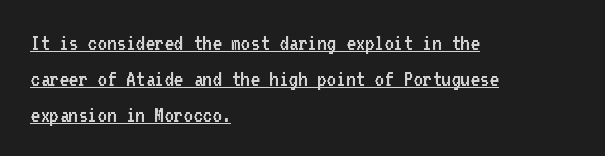
{"italic": "no", "bold": "no", "underline": "yes", "align": "left", "line_spacing": "normal", "line_spacing_ratio": 1.56, "letter_spacing": "normal", "letter_spacing_em": 0.0, "glyph_px": 23}
